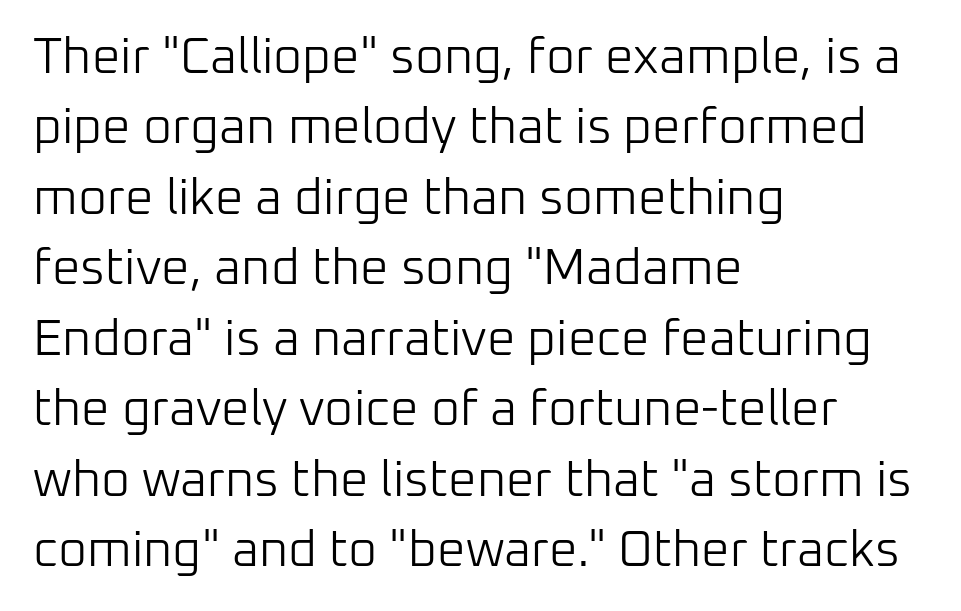
{"serif": "no", "italic": "no", "bold": "no", "weight": "light", "width": "normal", "stroke_contrast": "low", "x_height": "medium", "monospaced": "no", "underline": "no", "align": "left", "line_spacing": "normal", "line_spacing_ratio": 1.41, "letter_spacing": "normal", "letter_spacing_em": 0.0, "glyph_px": 50}
